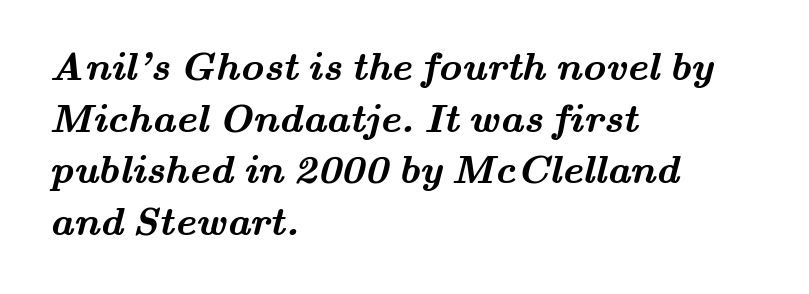
{"serif": "yes", "bold": "yes", "weight": "semibold", "width": "wide", "stroke_contrast": "medium", "x_height": "small", "monospaced": "no", "underline": "no", "align": "left", "line_spacing": "normal", "line_spacing_ratio": 1.29, "letter_spacing": "normal", "letter_spacing_em": 0.0, "glyph_px": 40}
